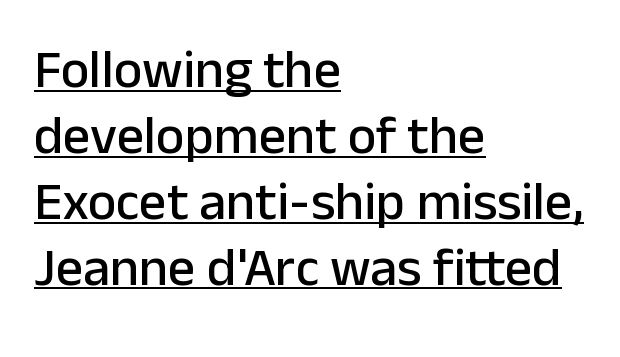
{"serif": "no", "italic": "no", "width": "normal", "stroke_contrast": "low", "x_height": "medium", "monospaced": "no", "underline": "yes", "align": "left", "line_spacing_ratio": 1.22, "letter_spacing": "normal", "letter_spacing_em": 0.0, "glyph_px": 54}
